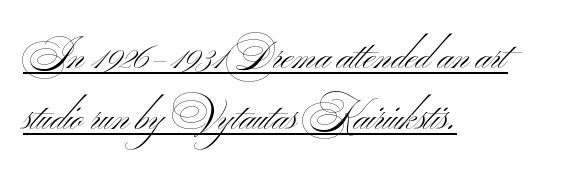
{"serif": "no", "bold": "no", "weight": "light", "width": "wide", "stroke_contrast": "medium", "x_height": "small", "monospaced": "no", "underline": "yes", "align": "left", "line_spacing": "normal", "line_spacing_ratio": 1.57, "letter_spacing": "normal", "letter_spacing_em": 0.0, "glyph_px": 39}
